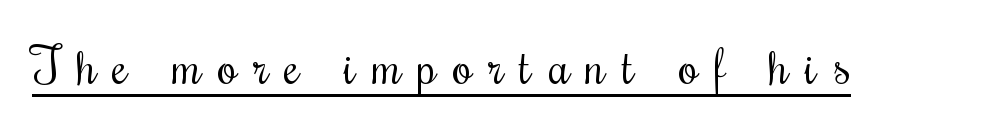
{"serif": "yes", "bold": "no", "weight": "regular", "width": "condensed", "stroke_contrast": "medium", "x_height": "small", "monospaced": "no", "underline": "yes", "letter_spacing": "wide", "letter_spacing_em": 0.33, "glyph_px": 50}
